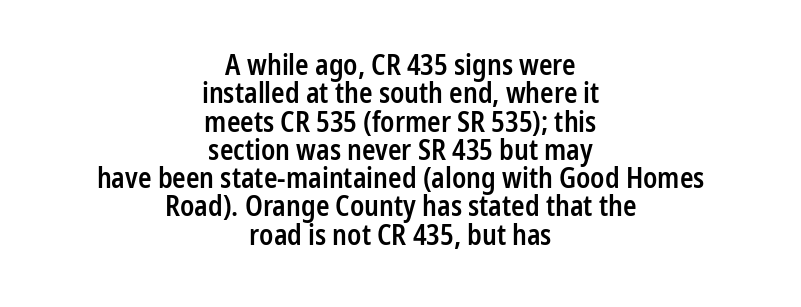
The image shows 28 px semibold, condensed sans-serif type, upright; set centered, tight line spacing (1.01x), normal letter spacing, not underlined; low stroke contrast and a medium x-height.
